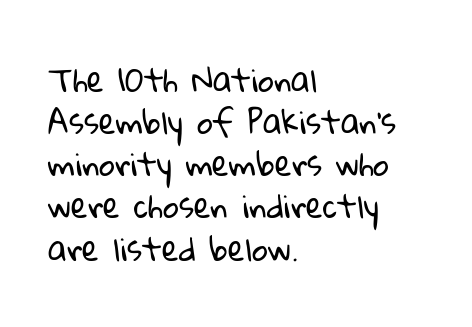
{"serif": "no", "bold": "no", "weight": "regular", "width": "normal", "stroke_contrast": "low", "x_height": "medium", "monospaced": "no", "underline": "no", "align": "left", "line_spacing": "normal", "line_spacing_ratio": 1.36, "letter_spacing": "normal", "letter_spacing_em": 0.0, "glyph_px": 31}
